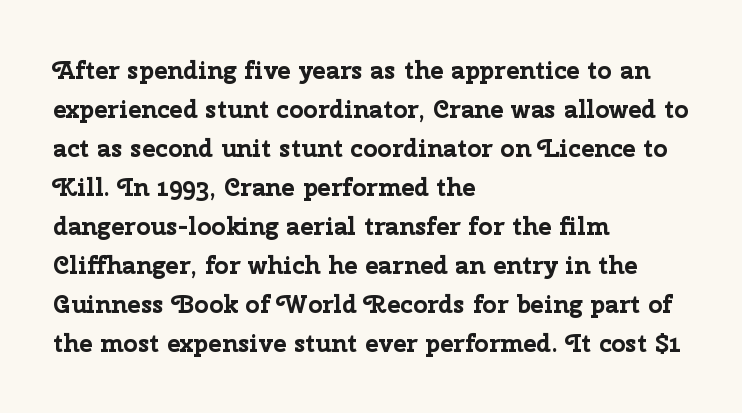
{"italic": "no", "bold": "yes", "underline": "no", "align": "left", "line_spacing": "normal", "line_spacing_ratio": 1.56, "letter_spacing": "normal", "letter_spacing_em": 0.0, "glyph_px": 25}
